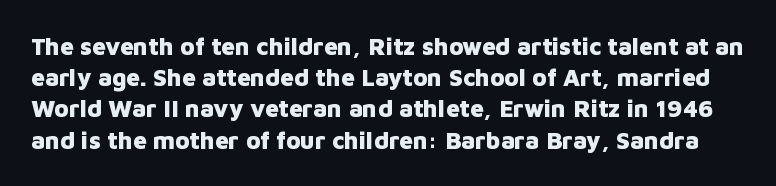
The image shows 24 px bold type, upright; set normal line spacing (1.3x), normal letter spacing, not underlined.
